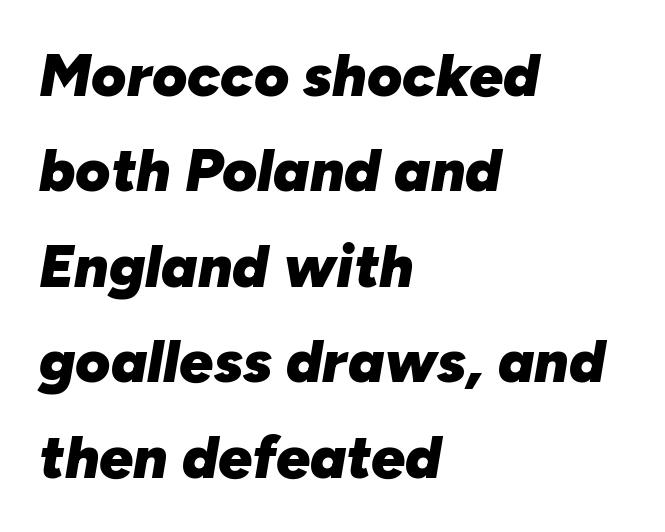
Each row of text sits above clean, open space. Line beginnings align vertically; line endings do not. Designer's note — italics engaged. The letterforms sit shoulder to shoulder at normal distance.
